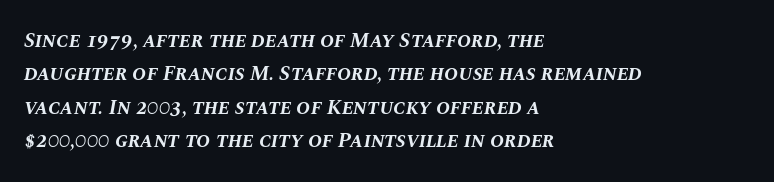
Q: Is the text bold? A: Yes.
Q: Is the text italic (slanted)? A: Yes, it leans right by about 10 degrees.
Q: Is the text underlined? A: No.
Q: How is the paragraph aligned? A: Left-aligned.
Q: Is the spacing between letters normal or unusually wide? A: Normal.
Q: Is the spacing between lines tight, normal or loose? A: Normal.
